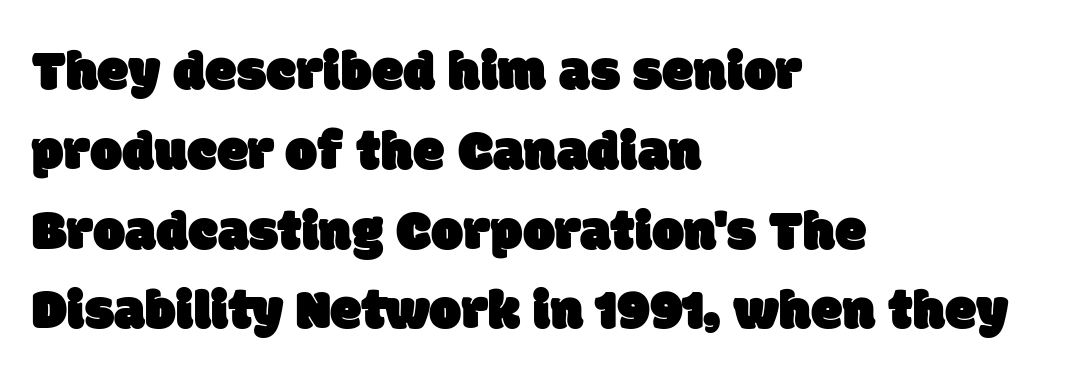
If you drew a ruler down the left edge, every line would touch it. The passage shown has conventional tracking throughout. Reading down the column, the eye jumps a familiar distance to each next line. Spacing verdict: proportional, widths tailored to each character. Serif or sans? Sans — the stroke terminals are bare.
